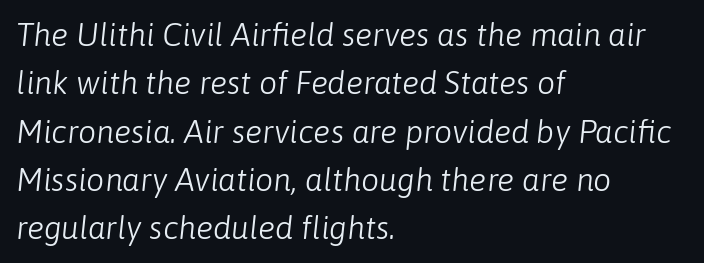
{"italic": "yes", "lean": "right", "slant_degrees": 6, "bold": "no", "weight": "light", "width": "normal", "stroke_contrast": "low", "x_height": "medium", "monospaced": "no", "underline": "no", "align": "left", "line_spacing": "normal", "line_spacing_ratio": 1.51, "letter_spacing": "normal", "letter_spacing_em": 0.0, "glyph_px": 32}
